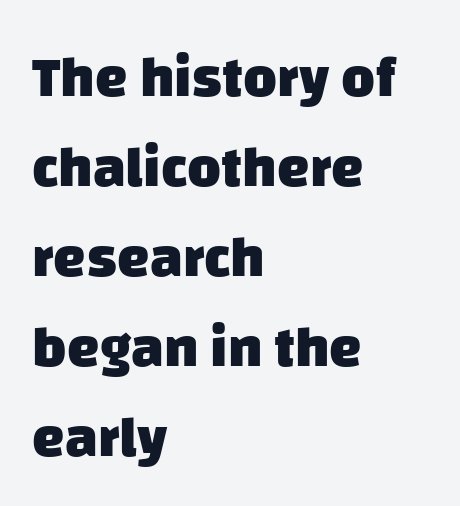
Q: Is the text bold? A: Yes.
Q: Is the typeface a serif or a sans-serif typeface? A: Sans-serif.
Q: Is the text underlined? A: No.
Q: How is the paragraph aligned? A: Left-aligned.
Q: Is the spacing between letters normal or unusually wide? A: Normal.
Q: Is the spacing between lines tight, normal or loose? A: Normal.
Q: Width (condensed, normal, or wide)? A: Normal.
Q: Stroke contrast? A: Low.
Q: x-height? A: Large.
Q: Monospaced? A: No.
